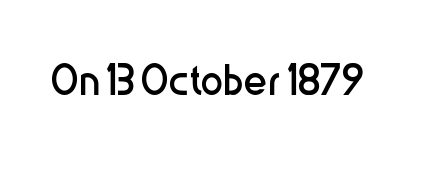
The font's upright variant was chosen for this text. Each letter keeps its own natural width here, so spacing adapts to shape. No extra tracking has been applied to these lines. Nothing sits at the stroke ends, so this counts as sans-serif. The passage shown is not underscored anywhere.
